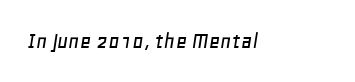
The gap between lines stays unmarked. Yep, that's italic — everything's leaning. Glyph-to-glyph distance matches everyday printed text.
